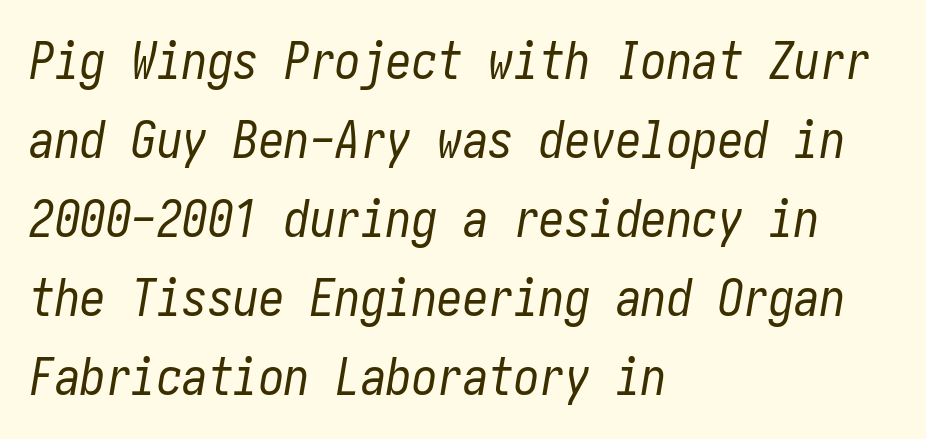
Q: Is the text bold? A: No.
Q: Is the text italic (slanted)? A: Yes, it leans right by about 10 degrees.
Q: Is the text underlined? A: No.
Q: How is the paragraph aligned? A: Left-aligned.
Q: Is the spacing between letters normal or unusually wide? A: Normal.
Q: Is the spacing between lines tight, normal or loose? A: Normal.
Q: Width (condensed, normal, or wide)? A: Condensed.
Q: Stroke contrast? A: Low.
Q: x-height? A: Medium.
